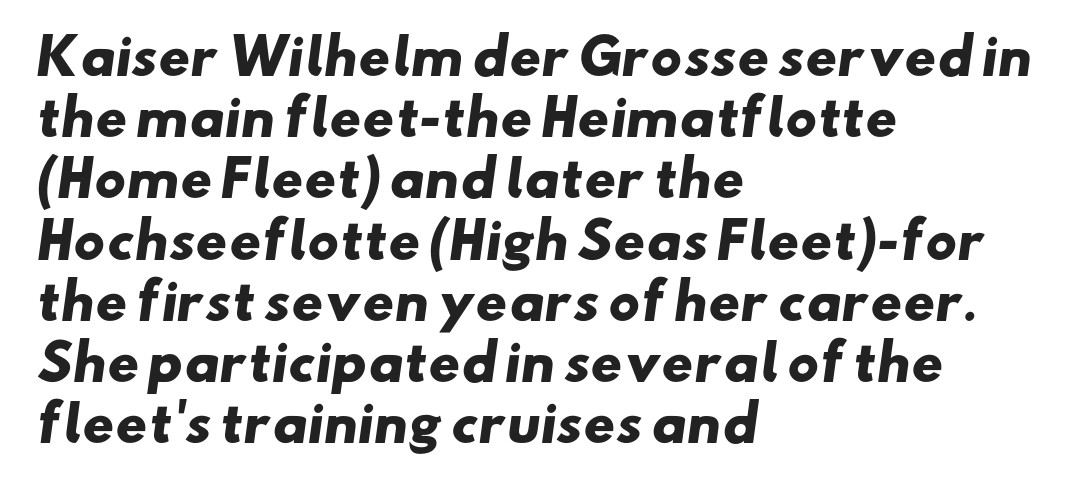
Q: Is the text bold? A: Yes.
Q: Is the typeface a serif or a sans-serif typeface? A: Sans-serif.
Q: Is the text underlined? A: No.
Q: How is the paragraph aligned? A: Left-aligned.
Q: Is the spacing between letters normal or unusually wide? A: Normal.
Q: Is the spacing between lines tight, normal or loose? A: Normal.
Q: Width (condensed, normal, or wide)? A: Wide.
Q: Stroke contrast? A: Low.
Q: x-height? A: Small.
Q: Monospaced? A: No.
